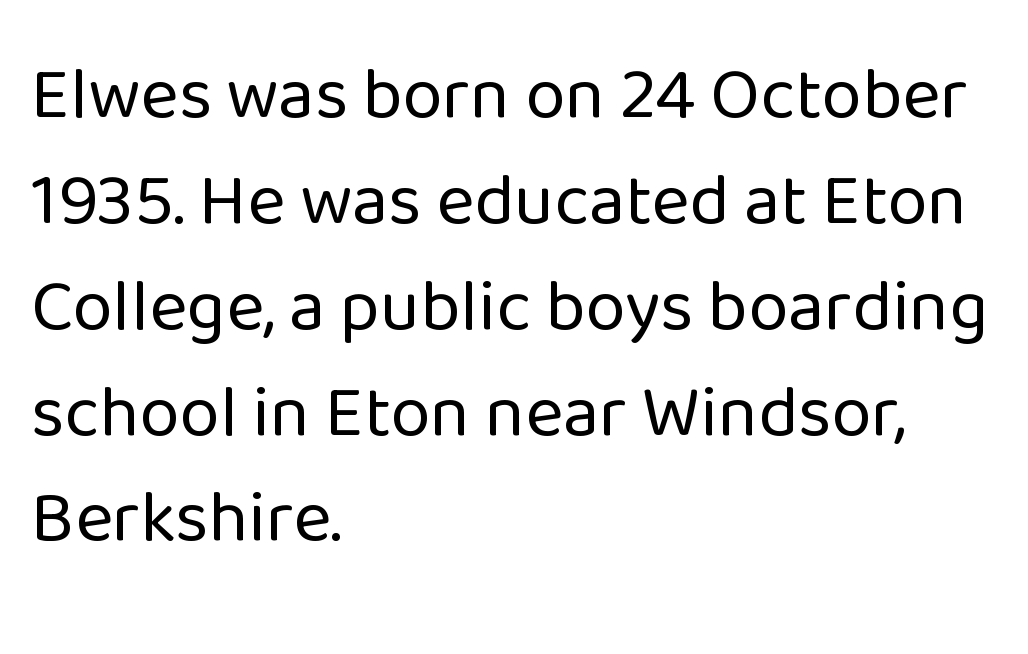
Descenders hang freely into open space. Think standard paragraph weight, or any step lighter than that. These lines stack with their left ends in a neat column. Unlike italic type, these characters show no tilt at all. Letter spacing: default.
